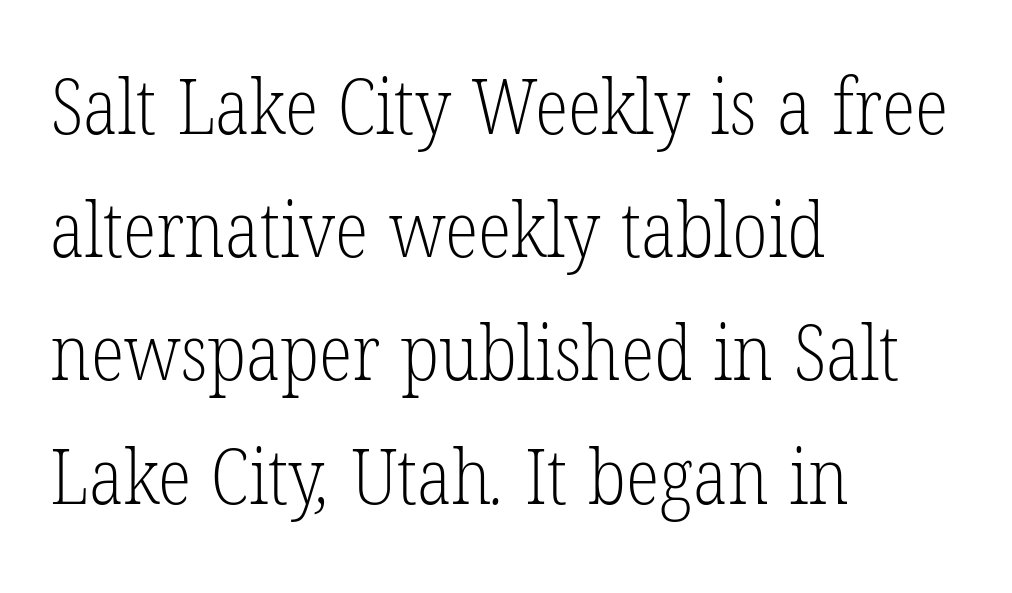
The image shows 78 px light, condensed serif type; set left-aligned, normal line spacing (1.58x), normal letter spacing, not underlined; low stroke contrast and a medium x-height.
